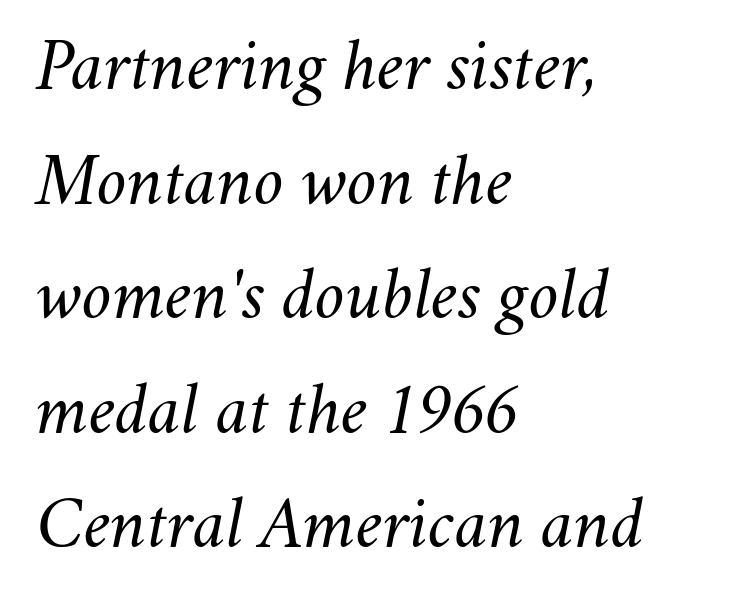
Q: Is the text bold? A: No.
Q: Is the text italic (slanted)? A: Yes, it leans right by about 11 degrees.
Q: Is the text underlined? A: No.
Q: How is the paragraph aligned? A: Left-aligned.
Q: Is the spacing between letters normal or unusually wide? A: Normal.
Q: Is the spacing between lines tight, normal or loose? A: Normal.
Q: Width (condensed, normal, or wide)? A: Normal.
Q: Stroke contrast? A: Medium.
Q: x-height? A: Small.
Q: Monospaced? A: No.
